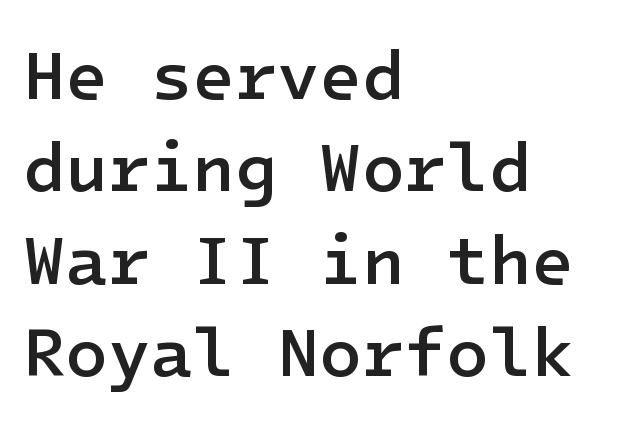
Q: Is the text bold? A: Semi-bold.
Q: Is the text italic (slanted)? A: No, it is upright.
Q: Is the typeface a serif or a sans-serif typeface? A: Sans-serif.
Q: Is the text underlined? A: No.
Q: How is the paragraph aligned? A: Left-aligned.
Q: Is the spacing between letters normal or unusually wide? A: Normal.
Q: Is the spacing between lines tight, normal or loose? A: Normal.
Q: Width (condensed, normal, or wide)? A: Normal.
Q: Stroke contrast? A: Low.
Q: x-height? A: Medium.
